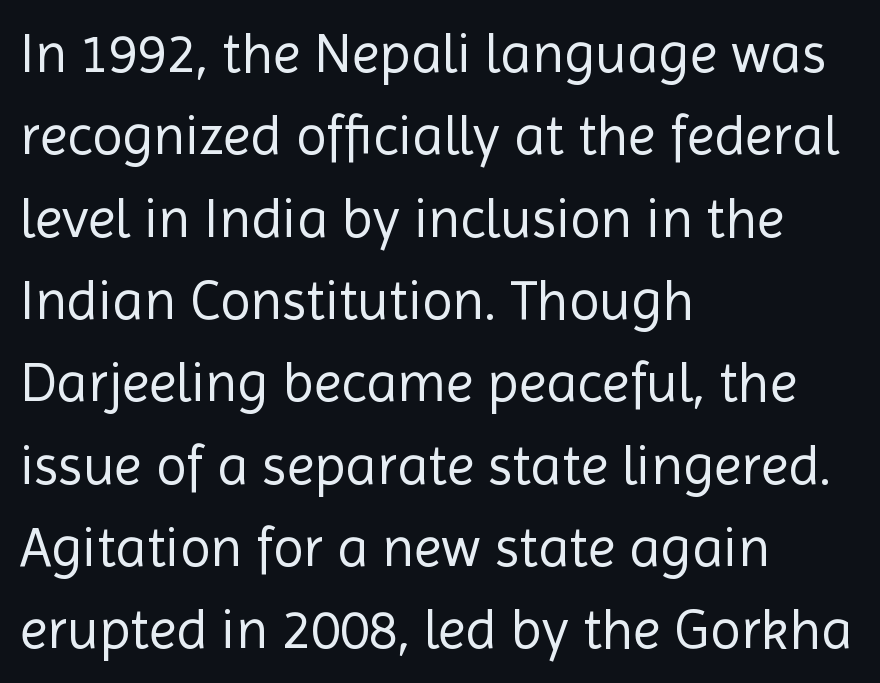
{"serif": "no", "italic": "no", "bold": "no", "weight": "regular", "width": "normal", "x_height": "medium", "monospaced": "no", "underline": "no", "align": "left", "line_spacing": "normal", "line_spacing_ratio": 1.47, "letter_spacing": "normal", "letter_spacing_em": 0.0, "glyph_px": 56}
